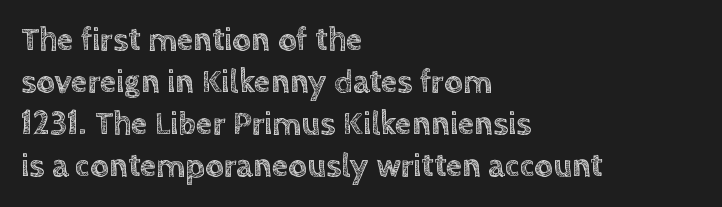
Q: Is the text italic (slanted)? A: No, it is upright.
Q: Is the text underlined? A: No.
Q: How is the paragraph aligned? A: Left-aligned.
Q: Is the spacing between letters normal or unusually wide? A: Normal.
Q: Is the spacing between lines tight, normal or loose? A: Normal.
Q: Width (condensed, normal, or wide)? A: Normal.
Q: x-height? A: Large.
Q: Monospaced? A: No.
